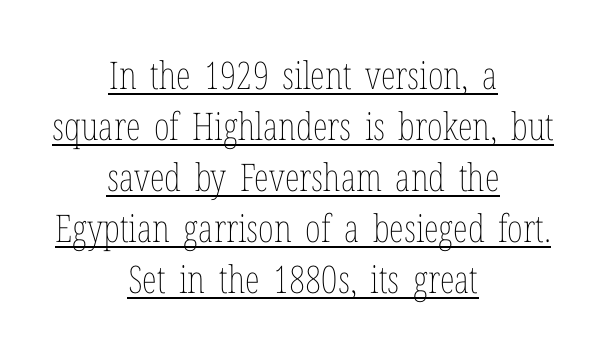
The image shows 38 px thin, condensed type, upright; set centered, normal line spacing (1.34x), normal letter spacing, underlined; low stroke contrast and a medium x-height.
